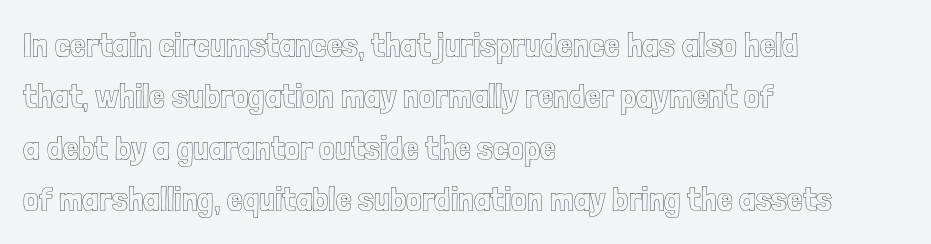
{"italic": "no", "width": "condensed", "x_height": "medium", "monospaced": "no", "underline": "no", "align": "left", "line_spacing": "normal", "line_spacing_ratio": 1.47, "letter_spacing": "normal", "letter_spacing_em": 0.0, "glyph_px": 35}
